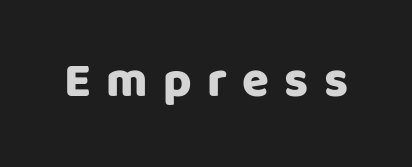
{"serif": "no", "italic": "no", "width": "normal", "stroke_contrast": "low", "x_height": "large", "monospaced": "no", "underline": "no", "letter_spacing": "wide", "letter_spacing_em": 0.31, "glyph_px": 49}
